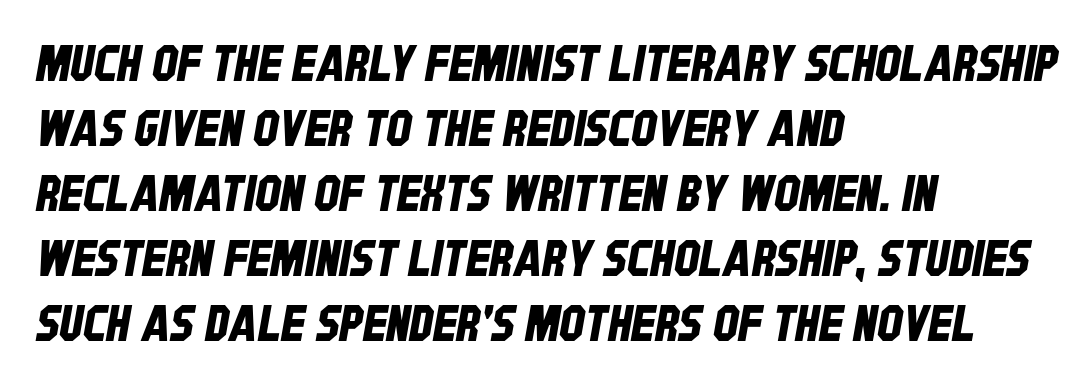
The image shows 50 px condensed sans-serif type; set left-aligned, normal line spacing (1.3x), normal letter spacing, not underlined; low stroke contrast and a large x-height.
